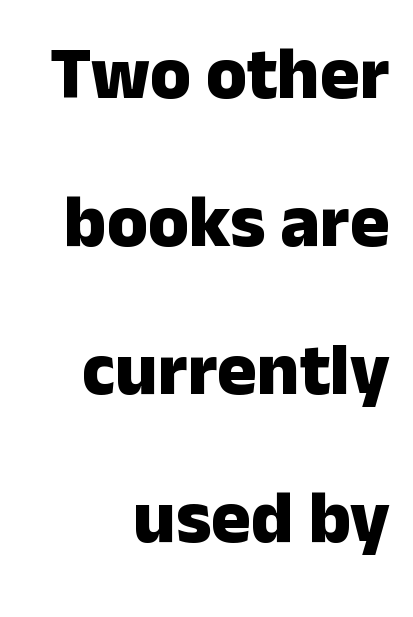
Does the weight exceed regular? Yes, all the way to bold. The gap between lines stays unmarked. Each letter keeps its own natural width here, so spacing adapts to shape. Style check: upright. Letterform terminals end flat and unadorned throughout the passage. Here the glyphs are tracked normally, forming tight word shapes.
